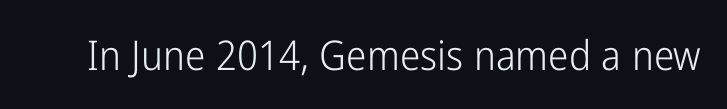
Q: Is the text bold? A: No.
Q: Is the text italic (slanted)? A: No, it is upright.
Q: Is the typeface a serif or a sans-serif typeface? A: Sans-serif.
Q: Is the text underlined? A: No.
Q: Is the spacing between letters normal or unusually wide? A: Normal.
Q: Width (condensed, normal, or wide)? A: Condensed.
Q: Stroke contrast? A: Low.
Q: x-height? A: Medium.
Q: Monospaced? A: No.
